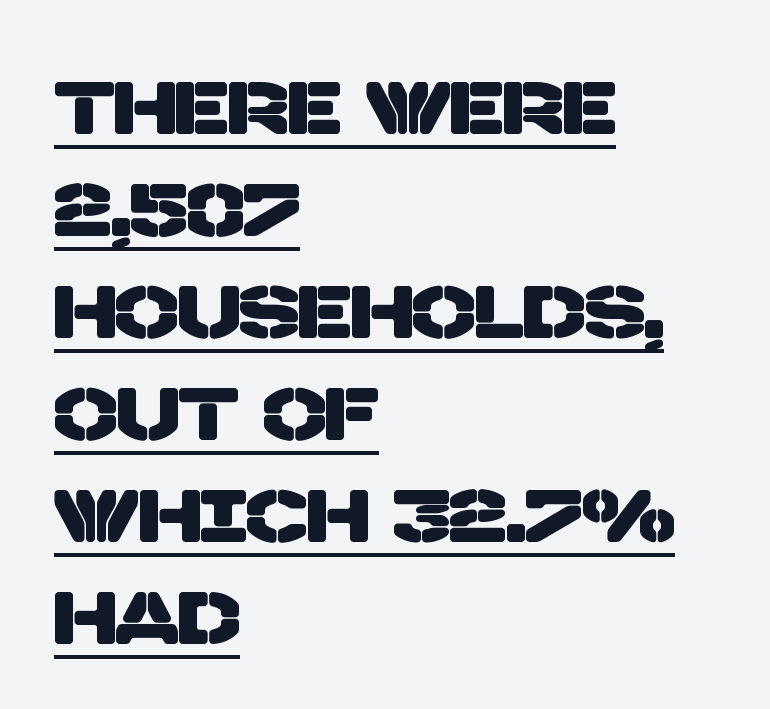
Q: Is the typeface a serif or a sans-serif typeface? A: Sans-serif.
Q: Is the text underlined? A: Yes.
Q: How is the paragraph aligned? A: Left-aligned.
Q: Is the spacing between letters normal or unusually wide? A: Normal.
Q: Is the spacing between lines tight, normal or loose? A: Normal.
Q: Width (condensed, normal, or wide)? A: Normal.
Q: Stroke contrast? A: Low.
Q: x-height? A: Large.
Q: Monospaced? A: No.
